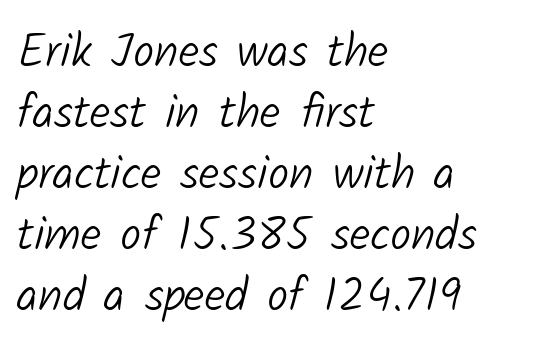
Q: Is the text bold? A: No.
Q: Is the typeface a serif or a sans-serif typeface? A: Sans-serif.
Q: Is the text underlined? A: No.
Q: How is the paragraph aligned? A: Left-aligned.
Q: Is the spacing between letters normal or unusually wide? A: Normal.
Q: Is the spacing between lines tight, normal or loose? A: Normal.
Q: Width (condensed, normal, or wide)? A: Normal.
Q: Stroke contrast? A: Low.
Q: x-height? A: Medium.
Q: Monospaced? A: No.
